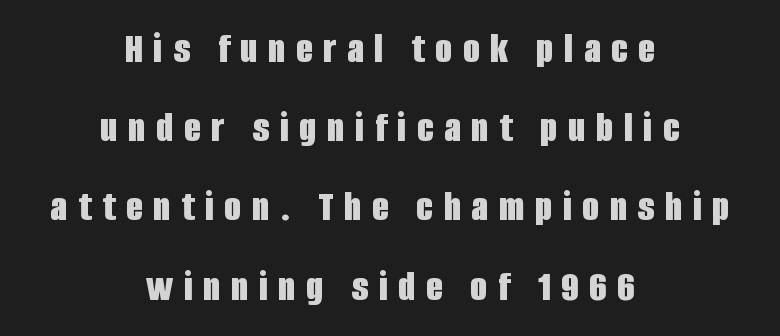
{"serif": "no", "italic": "no", "bold": "yes", "weight": "bold", "width": "condensed", "stroke_contrast": "low", "x_height": "large", "monospaced": "no", "underline": "no", "align": "center", "line_spacing_ratio": 1.8, "letter_spacing": "wide", "letter_spacing_em": 0.24, "glyph_px": 44}
